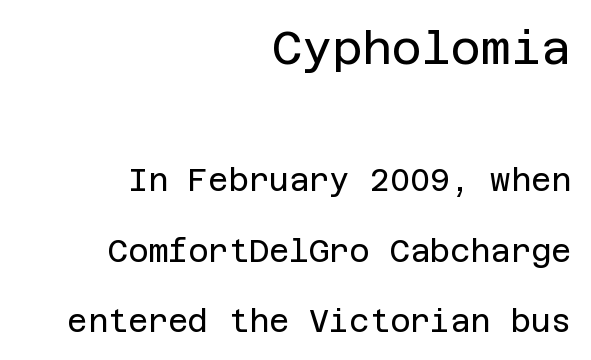
Q: Is the text bold? A: No.
Q: Is the text italic (slanted)? A: No, it is upright.
Q: Is the typeface a serif or a sans-serif typeface? A: Sans-serif.
Q: Is the text underlined? A: No.
Q: How is the paragraph aligned? A: Right-aligned.
Q: Is the spacing between letters normal or unusually wide? A: Normal.
Q: Is the spacing between lines tight, normal or loose? A: Loose.
Q: Which block of text is set in a larger size, the first (top) or the second (bottom)? A: The first (top) one.
Q: Width (condensed, normal, or wide)? A: Normal.
Q: Stroke contrast? A: Low.
Q: x-height? A: Large.
